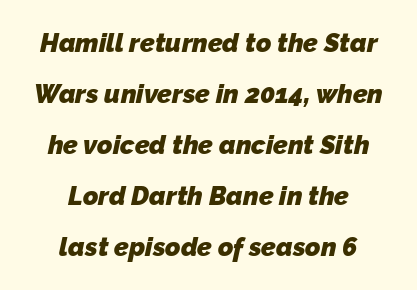
Horizontally, the lines are justified to the midpoint only. Each row of text sits above clean, open space. The block of text is sparse from top to bottom, with ample space between rows. Caption: standard tracking, unaltered.
